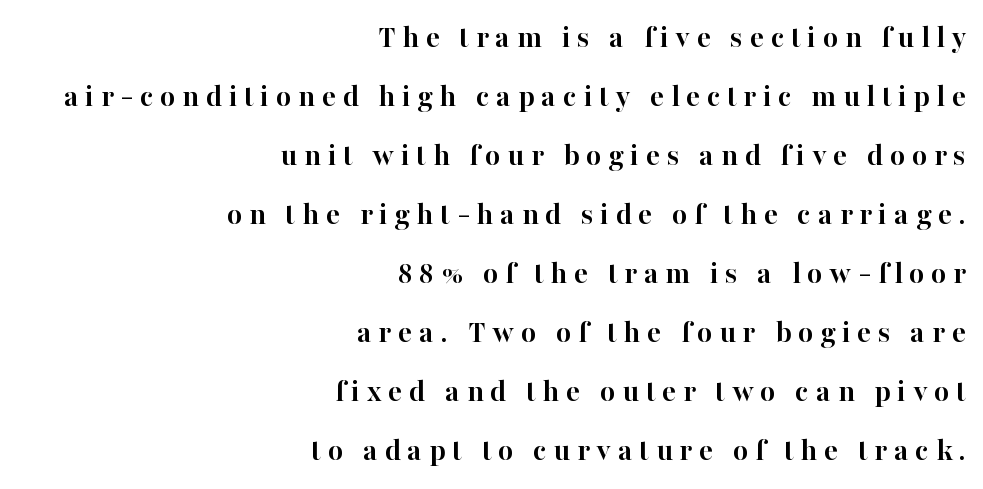
Q: Is the text bold? A: Yes.
Q: Is the text italic (slanted)? A: No, it is upright.
Q: Is the typeface a serif or a sans-serif typeface? A: Serif.
Q: Is the text underlined? A: No.
Q: How is the paragraph aligned? A: Right-aligned.
Q: Is the spacing between letters normal or unusually wide? A: Unusually wide.
Q: Width (condensed, normal, or wide)? A: Normal.
Q: Stroke contrast? A: High.
Q: x-height? A: Medium.
Q: Monospaced? A: No.
